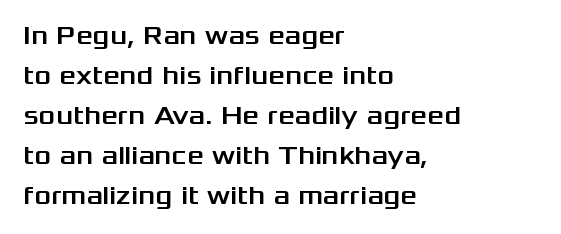
Q: Is the text italic (slanted)? A: No, it is upright.
Q: Is the text underlined? A: No.
Q: How is the paragraph aligned? A: Left-aligned.
Q: Is the spacing between letters normal or unusually wide? A: Normal.
Q: Is the spacing between lines tight, normal or loose? A: Normal.
